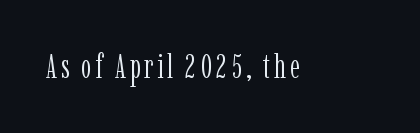
Unlike a clean sans, this face finishes its strokes with serifs. The characters are drawn with everyday or finer stroke widths. Note the varied advance widths — an 'i' is clearly narrower than an 'm'. Unmarked baselines from the first word to the last.
